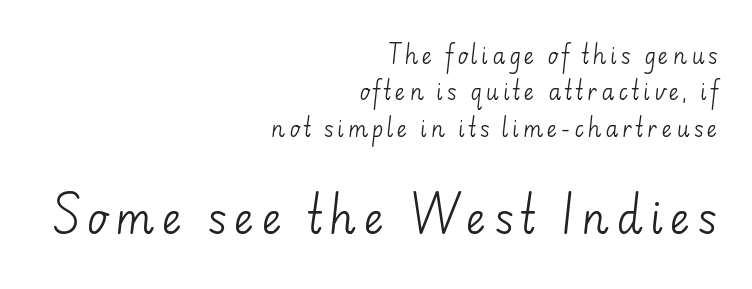
The image shows 43 px light sans-serif type; set right-aligned, normal line spacing (1.65x), not underlined; the second (bottom) block is 1.95x larger; low stroke contrast and a small x-height.
